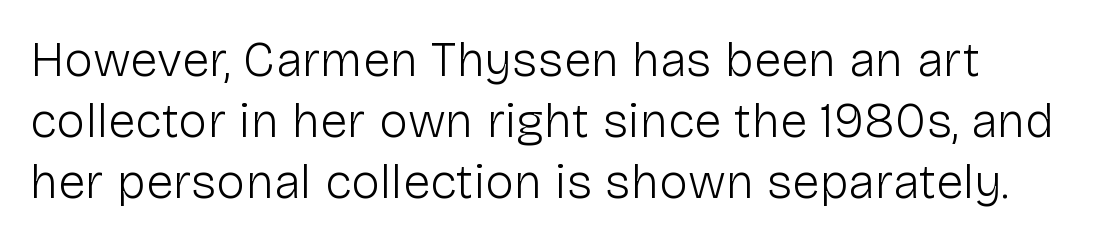
Do the letters lean? They stand straight. A sans-serif font was chosen for this passage. No extra tracking has been applied to these lines. Check the space under the baseline: it is left empty. Heaviness? Minimal to ordinary, like unemphasized prose. Looks like regular typesetting: each glyph gets only the width it needs.
